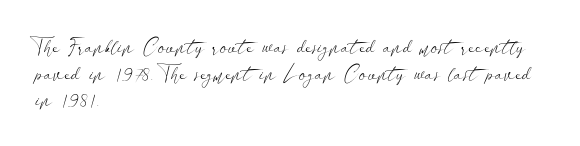
Summary of weight: not heavy and not bold. The vertical gap from one line to the next is medium. The type is set solid horizontally, with unmodified tracking. The paragraph shown leans on its left margin. The gap between lines stays unmarked.
